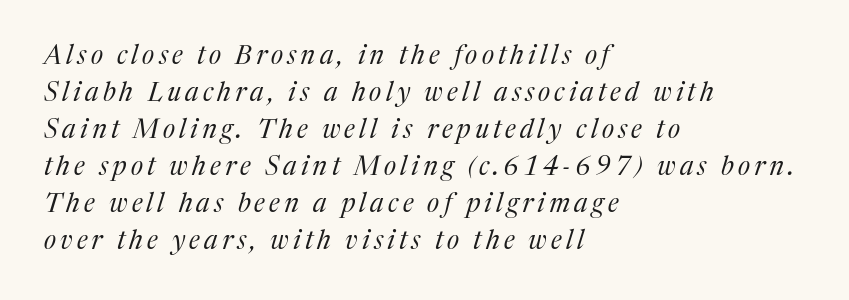
Q: Is the text bold? A: No.
Q: Is the text italic (slanted)? A: Yes, it leans right by about 17 degrees.
Q: Is the text underlined? A: No.
Q: How is the paragraph aligned? A: Left-aligned.
Q: Is the spacing between lines tight, normal or loose? A: Normal.
